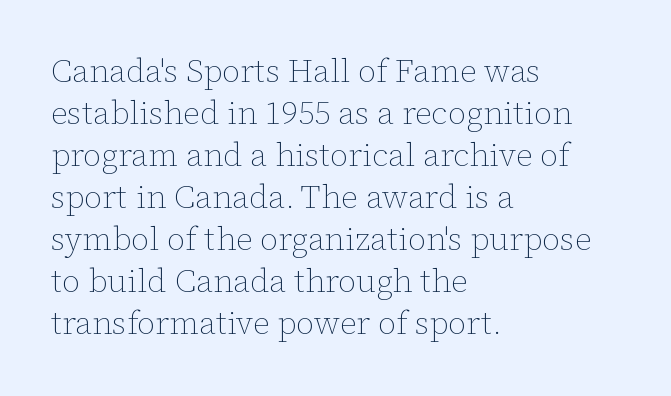
Each new line begins a customary step beneath the previous one. In CSS terms this would be text-align: left. A bare baseline throughout the passage. Do the characters align in a grid? No, the font is proportional. Summary of weight: not heavy and not bold.
